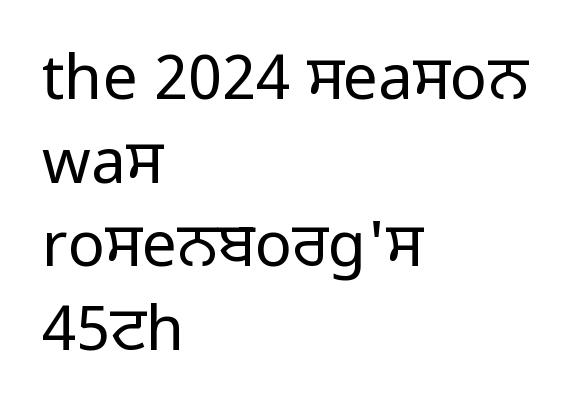
Q: Is the text bold? A: No.
Q: Is the text italic (slanted)? A: No, it is upright.
Q: Is the typeface a serif or a sans-serif typeface? A: Sans-serif.
Q: Is the text underlined? A: No.
Q: How is the paragraph aligned? A: Left-aligned.
Q: Is the spacing between letters normal or unusually wide? A: Normal.
Q: Is the spacing between lines tight, normal or loose? A: Normal.
Q: Width (condensed, normal, or wide)? A: Normal.
Q: Stroke contrast? A: Low.
Q: x-height? A: Medium.
Q: Monospaced? A: No.
